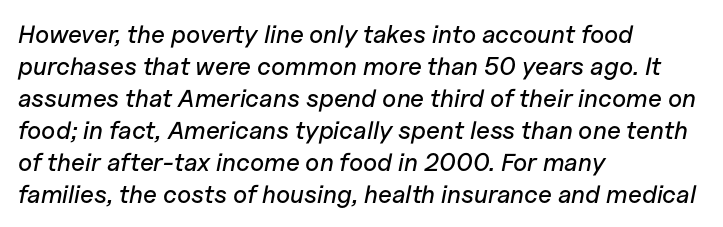
{"italic": "yes", "lean": "right", "slant_degrees": 11, "underline": "no", "align": "left", "line_spacing": "normal", "line_spacing_ratio": 1.28, "letter_spacing": "normal", "letter_spacing_em": 0.0, "glyph_px": 25}
